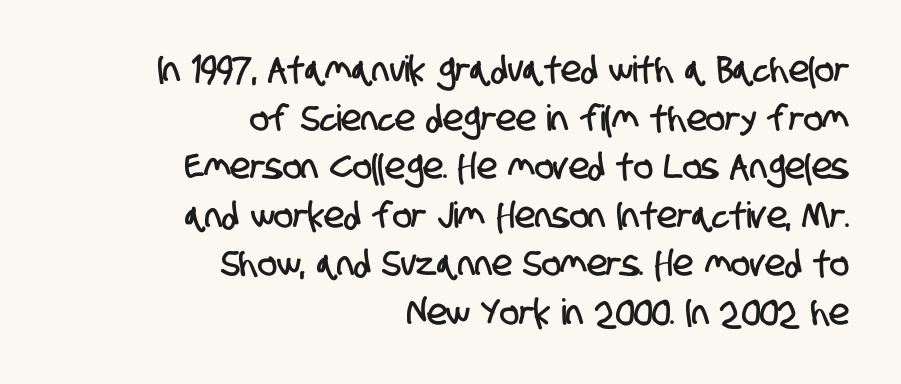
Q: Is the typeface a serif or a sans-serif typeface? A: Sans-serif.
Q: Is the text underlined? A: No.
Q: How is the paragraph aligned? A: Right-aligned.
Q: Is the spacing between letters normal or unusually wide? A: Normal.
Q: Is the spacing between lines tight, normal or loose? A: Normal.
Q: Width (condensed, normal, or wide)? A: Condensed.
Q: Stroke contrast? A: Low.
Q: x-height? A: Large.
Q: Monospaced? A: No.
